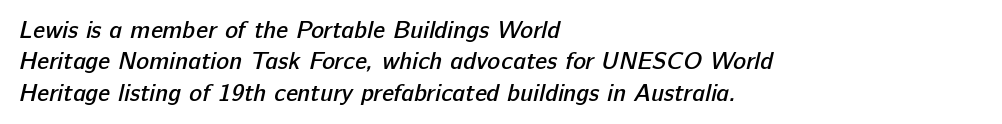
What's the leading like? Ordinary, nothing unusual. Notice the strokes are somewhat thickened but not fully heavy: this is a semibold. Letter spacing: default. The area under the type is left untouched. The rag falls on the right side of this text block.
